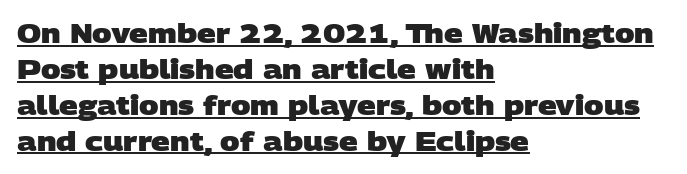
Q: Is the text bold? A: Yes.
Q: Is the text underlined? A: Yes.
Q: How is the paragraph aligned? A: Left-aligned.
Q: Is the spacing between letters normal or unusually wide? A: Normal.
Q: Is the spacing between lines tight, normal or loose? A: Normal.
